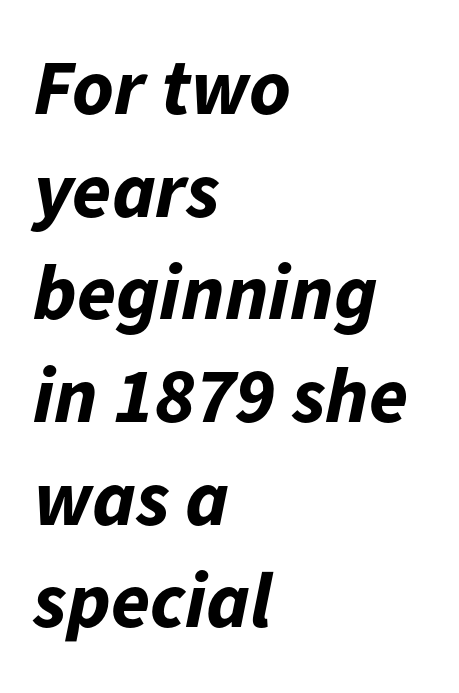
The image shows 79 px bold type, italic (leaning right); set left-aligned, normal line spacing (1.3x), normal letter spacing, not underlined; low stroke contrast and a medium x-height.
